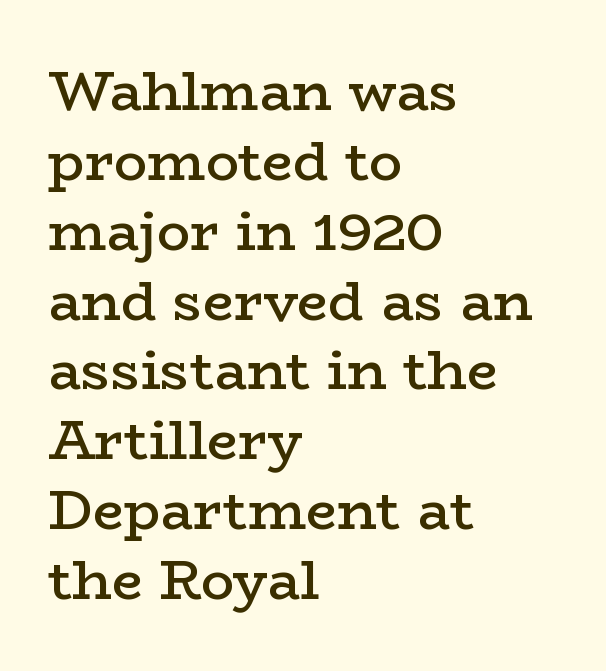
The face used here is rendered with its standard letterfit. Nope, not italic — everything's standing straight. This rendering employs a face with finishing strokes, i.e., a serif. Think of a printed novel: that variable character pitch is what you see here.
